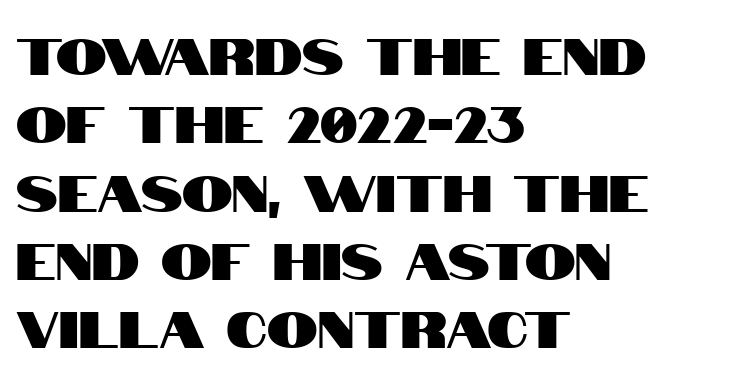
Q: Is the text italic (slanted)? A: No, it is upright.
Q: Is the typeface a serif or a sans-serif typeface? A: Sans-serif.
Q: Is the text underlined? A: No.
Q: How is the paragraph aligned? A: Left-aligned.
Q: Is the spacing between letters normal or unusually wide? A: Normal.
Q: Is the spacing between lines tight, normal or loose? A: Normal.
Q: Width (condensed, normal, or wide)? A: Condensed.
Q: Stroke contrast? A: High.
Q: x-height? A: Large.
Q: Monospaced? A: No.
